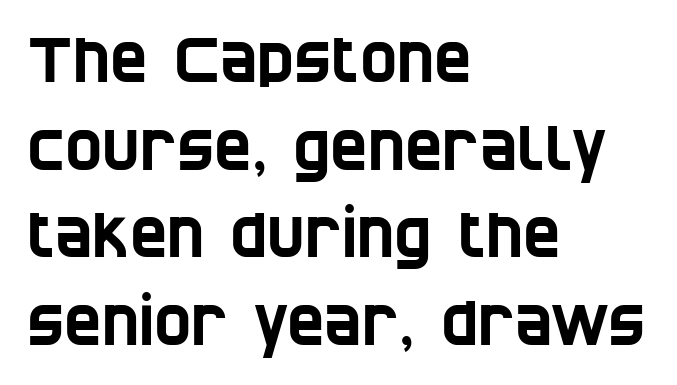
The image shows 63 px condensed sans-serif type; set left-aligned, normal line spacing (1.39x), normal letter spacing, not underlined; low stroke contrast and a large x-height.
